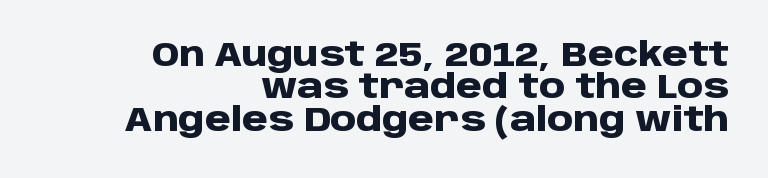
{"serif": "no", "italic": "no", "bold": "yes", "weight": "heavy", "width": "normal", "stroke_contrast": "low", "x_height": "large", "monospaced": "no", "underline": "no", "align": "right", "line_spacing": "tight", "line_spacing_ratio": 0.98, "letter_spacing": "normal", "letter_spacing_em": 0.0, "glyph_px": 33}
